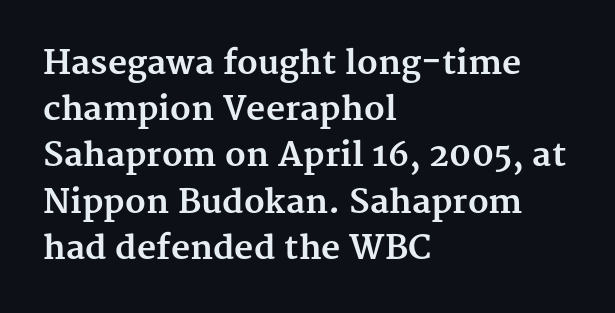
Think of a printed novel: that variable character pitch is what you see here. Little horizontal feet cap the strokes, marking this as serif type. Does extra space separate the letters? No, they use regular spacing. Characters remain perfectly vertical along every line.
